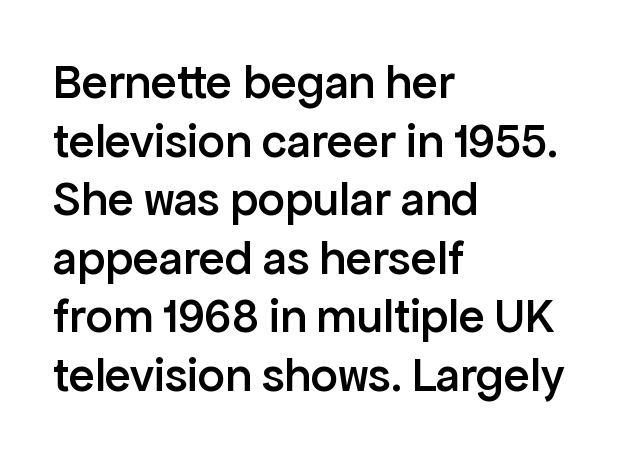
The image shows 48 px semibold sans-serif type, upright; set left-aligned, line spacing 1.22x, normal letter spacing, not underlined; low stroke contrast and a medium x-height.
